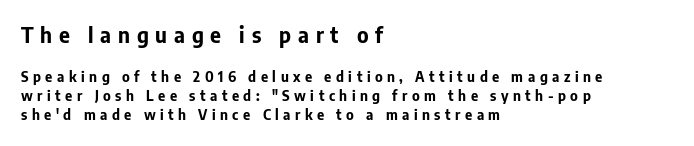
Q: Is the text bold? A: Yes.
Q: Is the text italic (slanted)? A: No, it is upright.
Q: Is the text underlined? A: No.
Q: How is the paragraph aligned? A: Left-aligned.
Q: Is the spacing between letters normal or unusually wide? A: Unusually wide.
Q: Is the spacing between lines tight, normal or loose? A: Normal.
Q: Which block of text is set in a larger size, the first (top) or the second (bottom)? A: The first (top) one.
